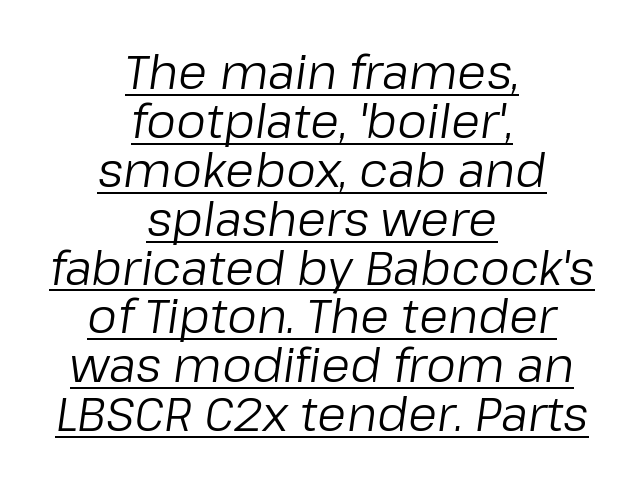
The image shows 47 px regular-weight type, italic (leaning right); set centered, tight line spacing (1.04x), normal letter spacing, underlined; low stroke contrast and a medium x-height.
